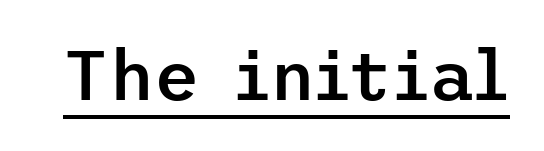
The axis of the letterforms is exactly vertical. Tracking here is standard; glyphs follow each other at the usual distance. Stems and bowls a touch heavier than normal — semibold. Unlike a traditional serif, this face leaves its strokes unadorned. The rendering uses the underline text-decoration.
